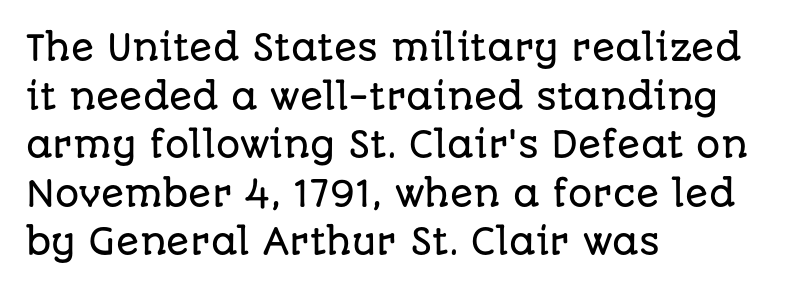
{"serif": "no", "italic": "no", "width": "normal", "stroke_contrast": "low", "x_height": "large", "monospaced": "no", "underline": "no", "align": "left", "line_spacing": "normal", "line_spacing_ratio": 1.43, "letter_spacing": "normal", "letter_spacing_em": 0.0, "glyph_px": 34}
